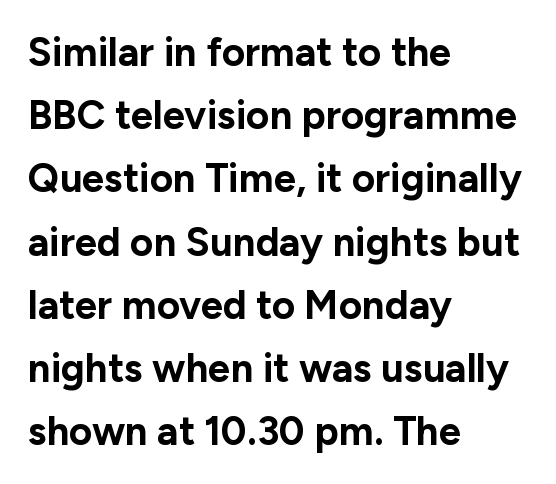
Do the characters align in a grid? No, the font is proportional. The glyphs in this specimen are sans serif. The passage shown is emphatically bold. Vertical spacing — default.
